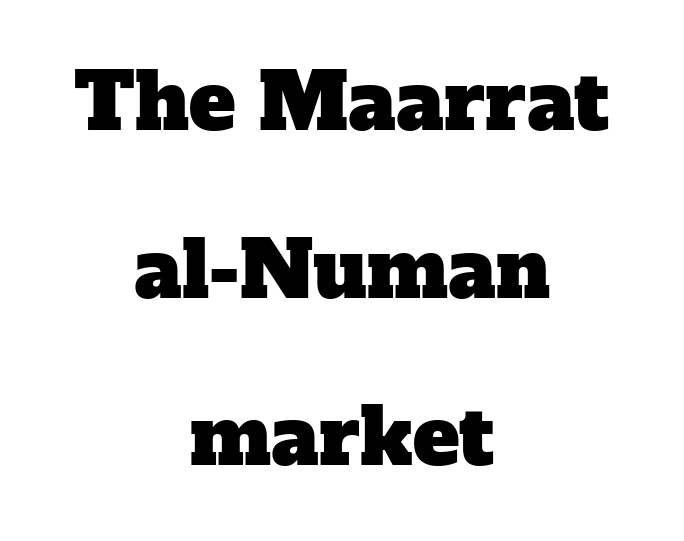
Q: Is the typeface a serif or a sans-serif typeface? A: Serif.
Q: Is the text underlined? A: No.
Q: How is the paragraph aligned? A: Centered.
Q: Is the spacing between letters normal or unusually wide? A: Normal.
Q: Is the spacing between lines tight, normal or loose? A: Loose.
Q: Width (condensed, normal, or wide)? A: Normal.
Q: Stroke contrast? A: Low.
Q: x-height? A: Medium.
Q: Monospaced? A: No.
